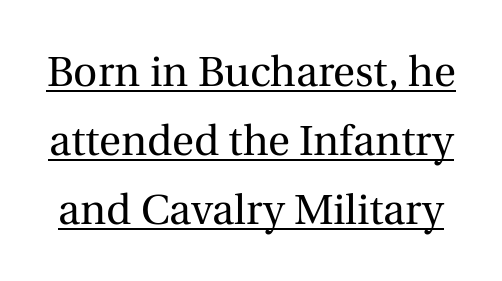
Underlining? Definitely there. The letters advance in unequal steps, a hallmark of proportional type. This is the regular roman posture of the typeface. How are the letters spaced? Ordinarily, with no added tracking.
